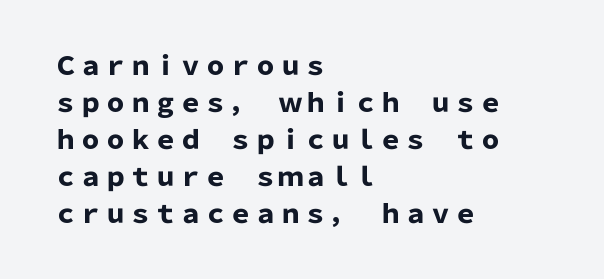
The image shows 25 px bold type, upright; set left-aligned, normal line spacing (1.48x), normal letter spacing, not underlined.
